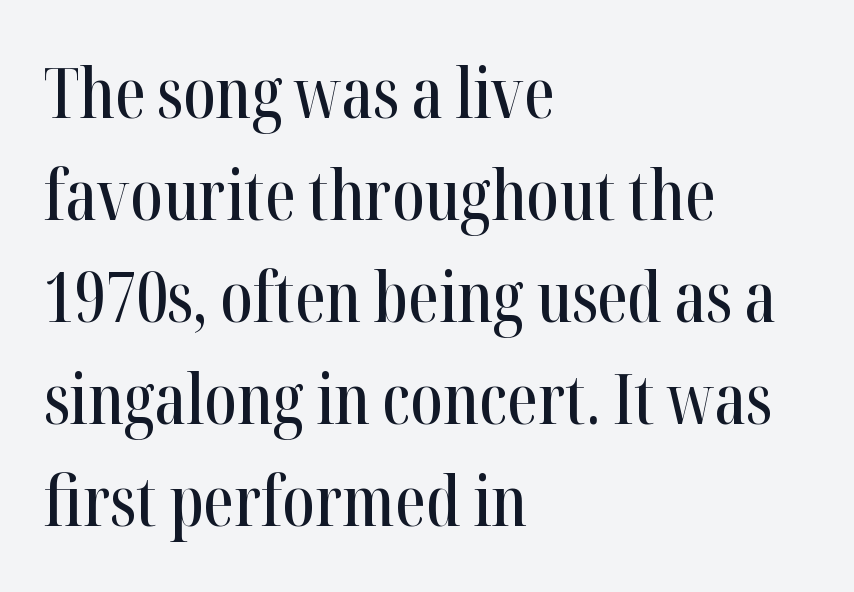
{"serif": "yes", "italic": "no", "width": "condensed", "stroke_contrast": "high", "x_height": "medium", "monospaced": "no", "underline": "no", "align": "left", "line_spacing": "normal", "line_spacing_ratio": 1.48, "letter_spacing": "normal", "letter_spacing_em": 0.0, "glyph_px": 69}
